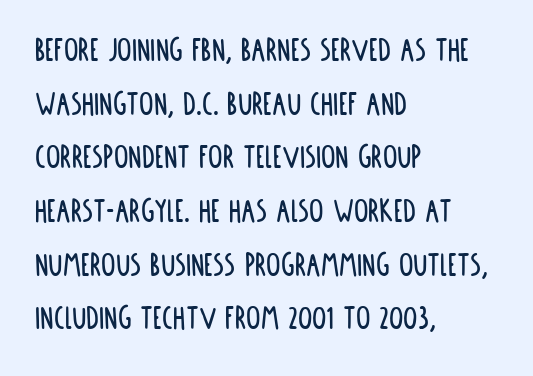
{"serif": "no", "italic": "no", "width": "condensed", "stroke_contrast": "low", "x_height": "large", "monospaced": "no", "underline": "no", "align": "left", "line_spacing": "normal", "line_spacing_ratio": 1.49, "letter_spacing": "normal", "letter_spacing_em": 0.0, "glyph_px": 36}
